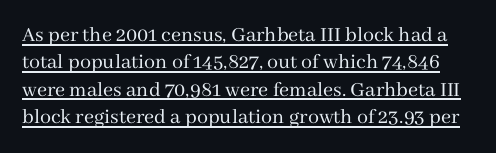
Quick note: not italic, upright. The typesetting does not lean heavy: it is not bold. This sample carries an underscore along the baseline area. The face used here is rendered with its standard letterfit.
